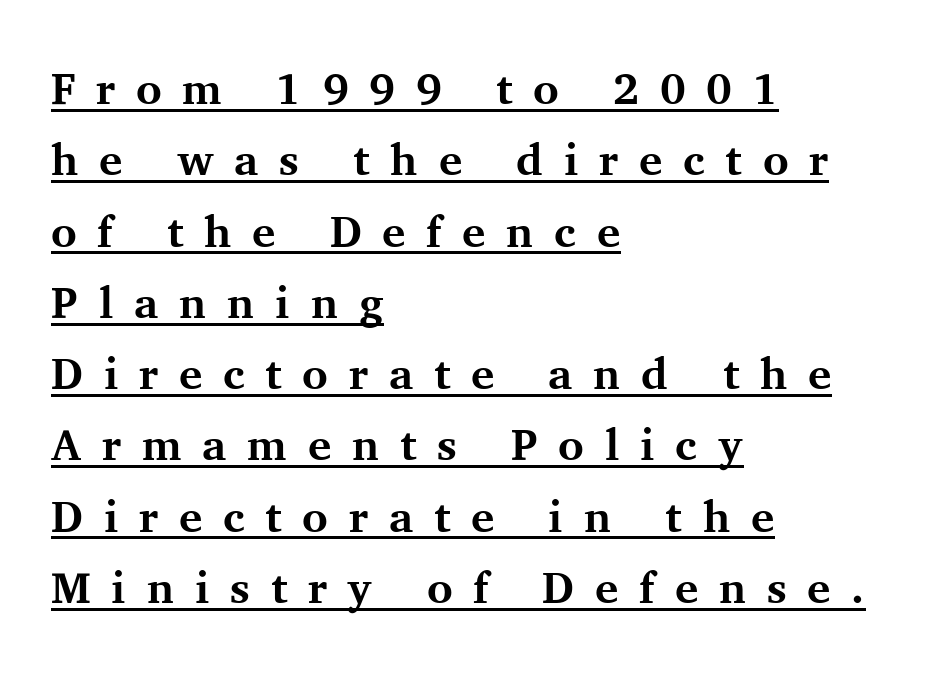
{"serif": "yes", "italic": "no", "bold": "yes", "weight": "bold", "width": "normal", "stroke_contrast": "medium", "x_height": "medium", "monospaced": "no", "underline": "yes", "align": "left", "line_spacing": "normal", "line_spacing_ratio": 1.62, "letter_spacing": "wide", "letter_spacing_em": 0.47, "glyph_px": 44}
